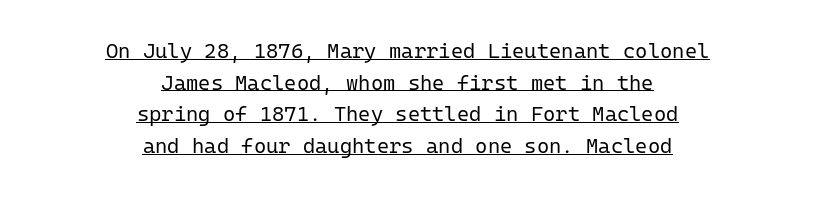
{"italic": "no", "bold": "no", "underline": "yes", "align": "center", "line_spacing": "normal", "line_spacing_ratio": 1.51, "letter_spacing": "normal", "letter_spacing_em": 0.0, "glyph_px": 21}
